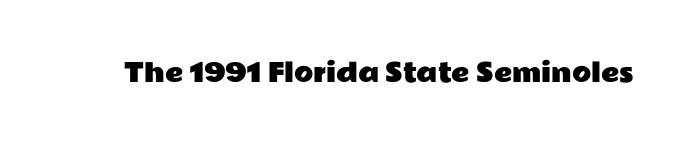
If you drew a line through each stem, it would be perfectly vertical. Characters follow at the spacing the type designer built in. The words here are not underlined.
